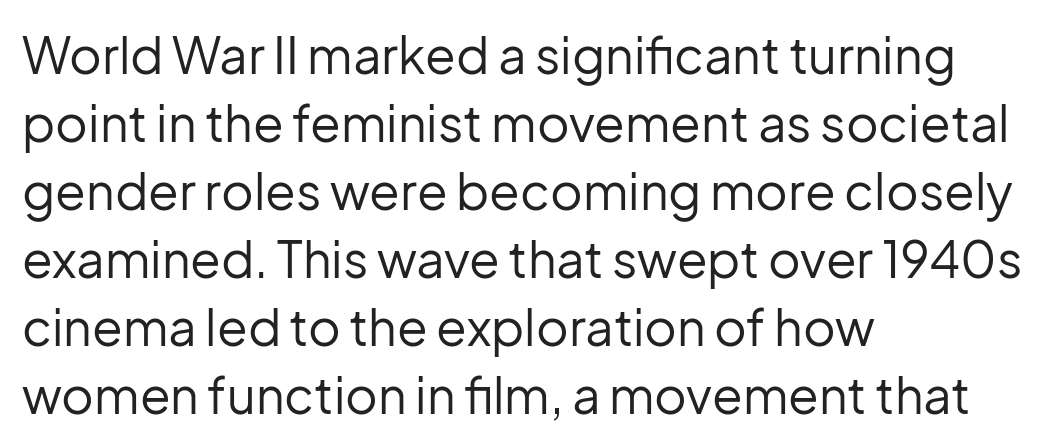
Q: Is the text bold? A: No.
Q: Is the text italic (slanted)? A: No, it is upright.
Q: Is the typeface a serif or a sans-serif typeface? A: Sans-serif.
Q: Is the text underlined? A: No.
Q: How is the paragraph aligned? A: Left-aligned.
Q: Is the spacing between letters normal or unusually wide? A: Normal.
Q: Is the spacing between lines tight, normal or loose? A: Normal.
Q: Width (condensed, normal, or wide)? A: Normal.
Q: Stroke contrast? A: Low.
Q: x-height? A: Medium.
Q: Monospaced? A: No.
